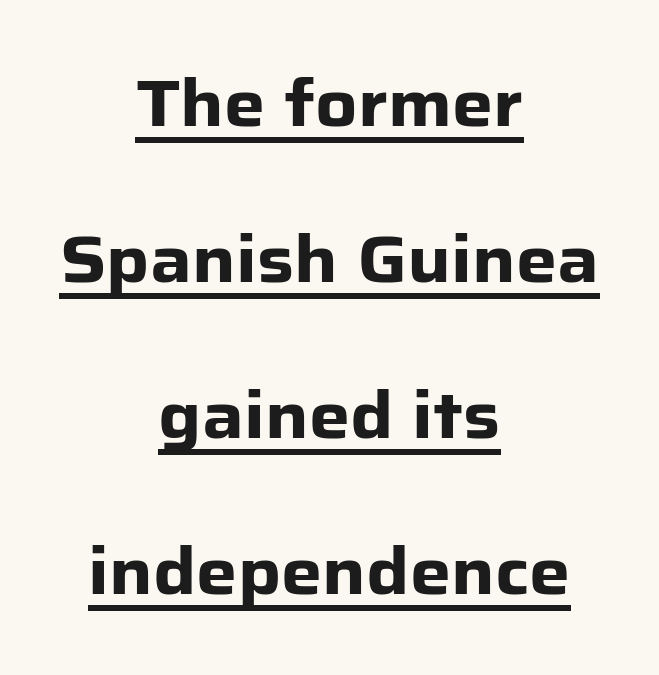
Classification — sans serif. Horizontally, the lines are justified to the midpoint only. Each new line begins a long way beneath the previous one. The letters advance in unequal steps, a hallmark of proportional type. You'd pick this weight for a headline — it's a proper bold. In terms of letterspacing, this is plain default setting.
